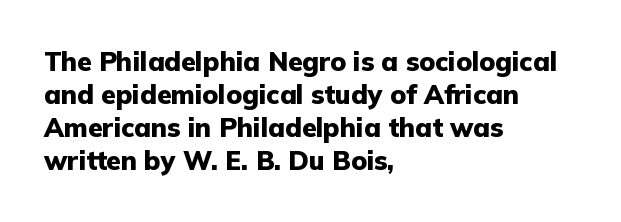
Q: Is the text bold? A: Yes.
Q: Is the text italic (slanted)? A: No, it is upright.
Q: Is the text underlined? A: No.
Q: How is the paragraph aligned? A: Left-aligned.
Q: Is the spacing between letters normal or unusually wide? A: Normal.
Q: Is the spacing between lines tight, normal or loose? A: Normal.
